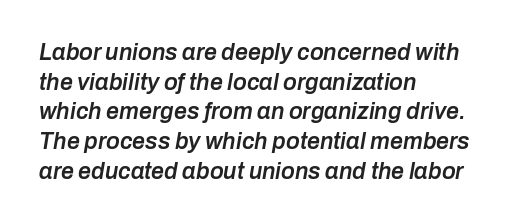
The image shows 23 px text type, italic (leaning right); set left-aligned, normal line spacing (1.29x), normal letter spacing, not underlined.
